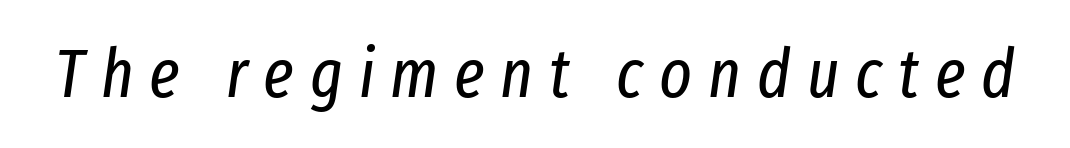
The face looks like a standard text weight, possibly lighter. Descenders hang freely into open space. Observe the lean: these are italic letterforms. You could not count columns in this text — the font is proportionally spaced.
